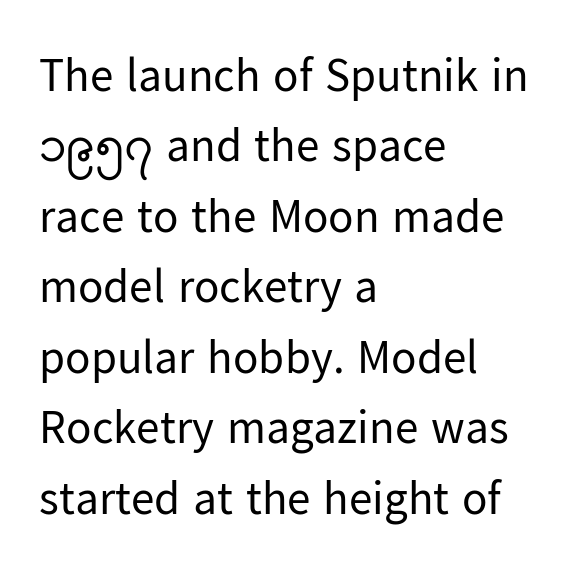
{"serif": "no", "italic": "no", "bold": "no", "weight": "regular", "width": "normal", "stroke_contrast": "low", "x_height": "medium", "monospaced": "no", "underline": "no", "align": "left", "line_spacing": "normal", "line_spacing_ratio": 1.5, "letter_spacing": "normal", "letter_spacing_em": 0.0, "glyph_px": 47}
